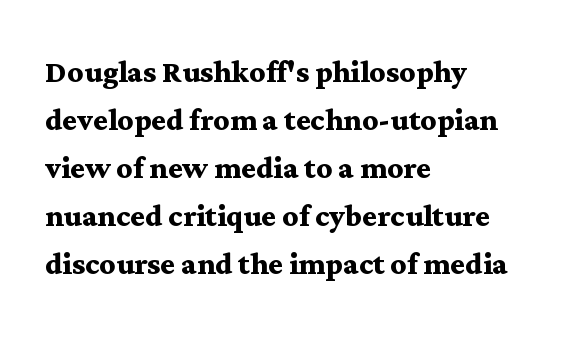
The image shows 39 px semibold, wide serif type, upright; set left-aligned, line spacing 1.23x, normal letter spacing, not underlined; medium stroke contrast and a medium x-height.
